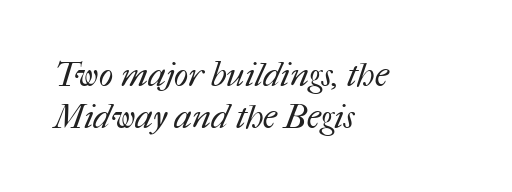
This sample is left-justified, so line endings fall wherever the words run out. No heavy texture on the line: the type isn't bold. Proportional: the letters do not fall into vertical columns. Descenders are the only things crossing below the line. In terms of letterspacing, this is plain default setting.
